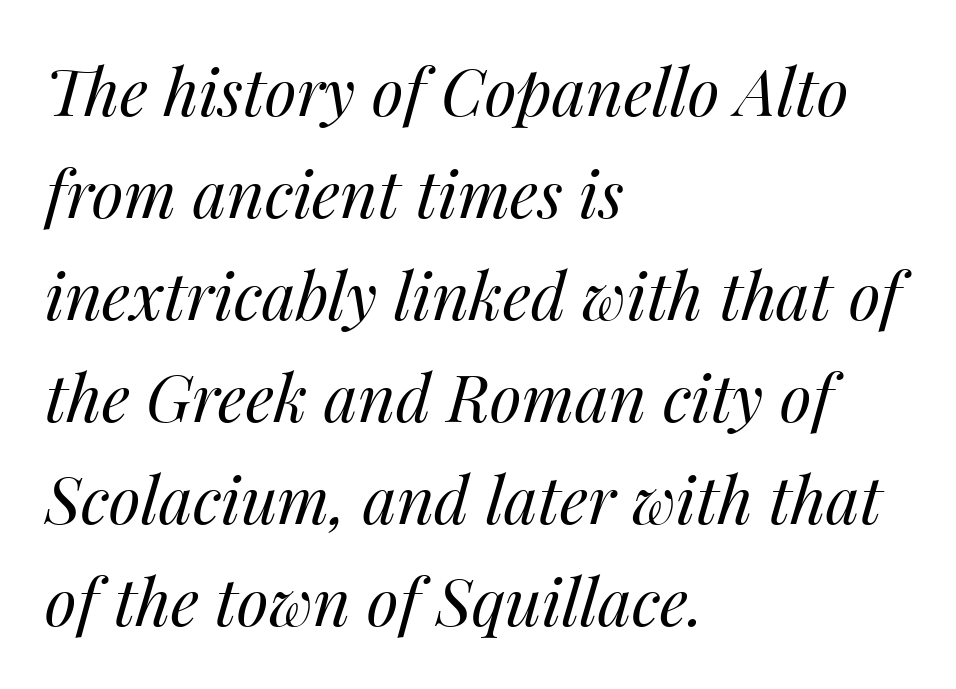
{"italic": "yes", "lean": "right", "slant_degrees": 14, "bold": "no", "weight": "regular", "width": "normal", "stroke_contrast": "medium", "x_height": "medium", "monospaced": "no", "underline": "no", "align": "left", "line_spacing": "normal", "line_spacing_ratio": 1.57, "letter_spacing": "normal", "letter_spacing_em": 0.0, "glyph_px": 65}
